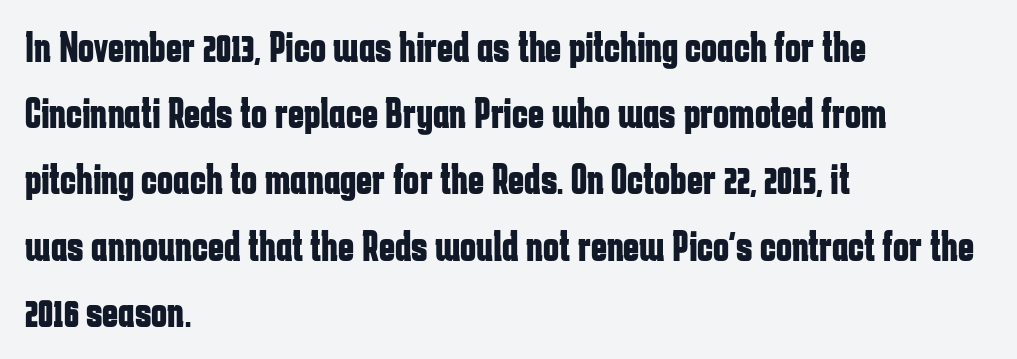
{"serif": "no", "italic": "no", "bold": "yes", "weight": "bold", "width": "condensed", "stroke_contrast": "low", "x_height": "medium", "monospaced": "no", "underline": "no", "align": "left", "line_spacing": "normal", "line_spacing_ratio": 1.54, "letter_spacing": "normal", "letter_spacing_em": 0.0, "glyph_px": 43}
